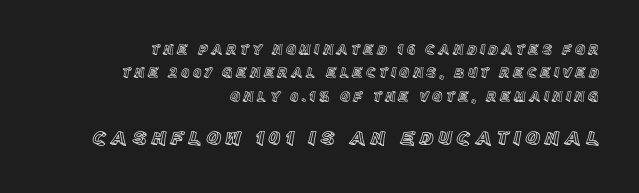
{"underline": "no", "align": "right", "line_spacing": "normal", "line_spacing_ratio": 1.67, "letter_spacing": "wide", "letter_spacing_em": 0.22, "larger_block": "second", "size_ratio": 1.43, "glyph_px": 20}
